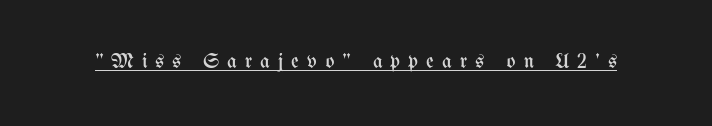
The image shows 21 px text type, upright; set unusually wide letter spacing (+0.38 em), underlined.
